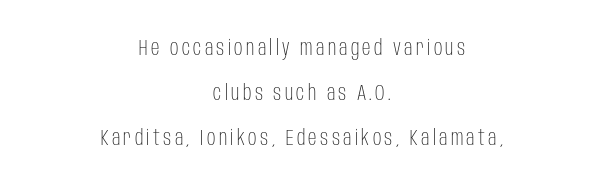
{"italic": "no", "bold": "no", "underline": "no", "align": "center", "line_spacing": "loose", "line_spacing_ratio": 2.14, "glyph_px": 21}
